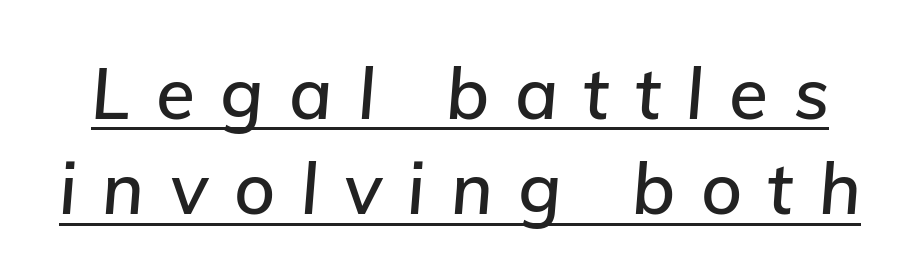
The image shows 71 px text type, italic (leaning right); set normal line spacing (1.34x), unusually wide letter spacing (+0.36 em), underlined; low stroke contrast and a medium x-height.
